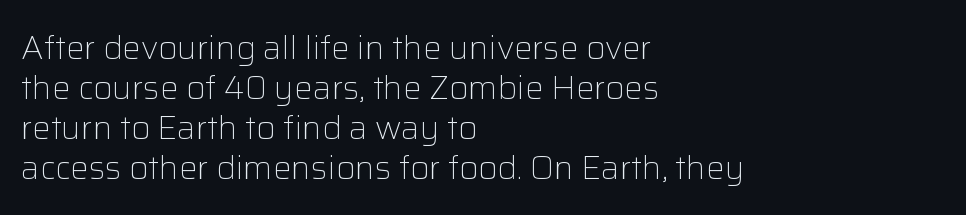
{"serif": "no", "italic": "no", "bold": "no", "weight": "light", "width": "normal", "stroke_contrast": "low", "x_height": "medium", "monospaced": "no", "underline": "no", "align": "left", "line_spacing_ratio": 1.21, "letter_spacing": "normal", "letter_spacing_em": 0.0, "glyph_px": 33}
